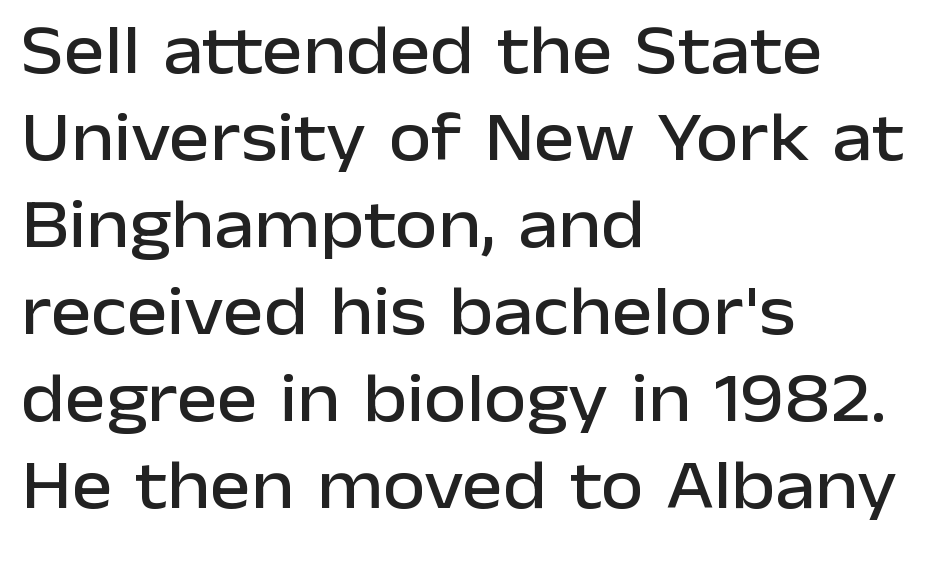
Q: Is the text italic (slanted)? A: No, it is upright.
Q: Is the typeface a serif or a sans-serif typeface? A: Sans-serif.
Q: Is the text underlined? A: No.
Q: How is the paragraph aligned? A: Left-aligned.
Q: Is the spacing between letters normal or unusually wide? A: Normal.
Q: Is the spacing between lines tight, normal or loose? A: Normal.
Q: Width (condensed, normal, or wide)? A: Normal.
Q: Stroke contrast? A: Low.
Q: x-height? A: Medium.
Q: Monospaced? A: No.
